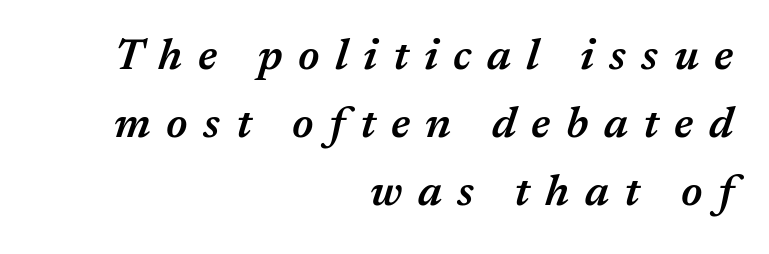
Q: Is the text bold? A: Semi-bold.
Q: Is the text italic (slanted)? A: Yes, it leans right by about 17 degrees.
Q: Is the text underlined? A: No.
Q: How is the paragraph aligned? A: Right-aligned.
Q: Is the spacing between letters normal or unusually wide? A: Unusually wide.
Q: Is the spacing between lines tight, normal or loose? A: Normal.
Q: Width (condensed, normal, or wide)? A: Normal.
Q: Stroke contrast? A: Medium.
Q: x-height? A: Medium.
Q: Monospaced? A: No.
